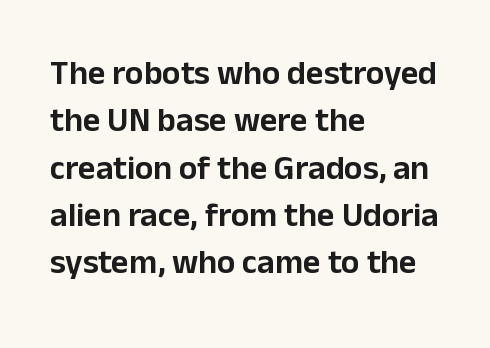
The image shows 34 px sans-serif type, upright; set left-aligned, normal line spacing (1.39x), normal letter spacing, not underlined; low stroke contrast and a medium x-height.
